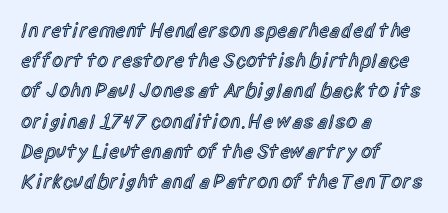
{"bold": "semi", "underline": "no", "align": "left", "line_spacing": "normal", "line_spacing_ratio": 1.51, "letter_spacing": "normal", "letter_spacing_em": 0.0, "glyph_px": 20}
